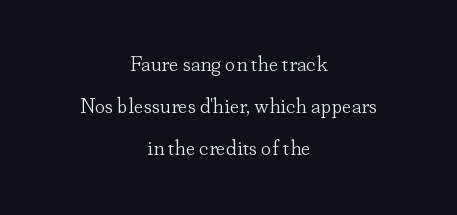
Q: Is the text bold? A: No.
Q: Is the text italic (slanted)? A: No, it is upright.
Q: Is the text underlined? A: No.
Q: How is the paragraph aligned? A: Centered.
Q: Is the spacing between letters normal or unusually wide? A: Normal.
Q: Is the spacing between lines tight, normal or loose? A: Loose.
